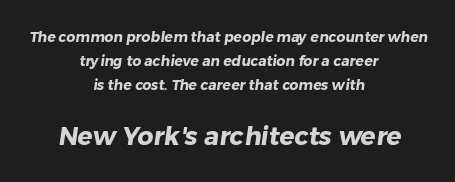
Q: Is the text bold? A: Yes.
Q: Is the text underlined? A: No.
Q: How is the paragraph aligned? A: Centered.
Q: Is the spacing between letters normal or unusually wide? A: Normal.
Q: Which block of text is set in a larger size, the first (top) or the second (bottom)? A: The second (bottom) one.
